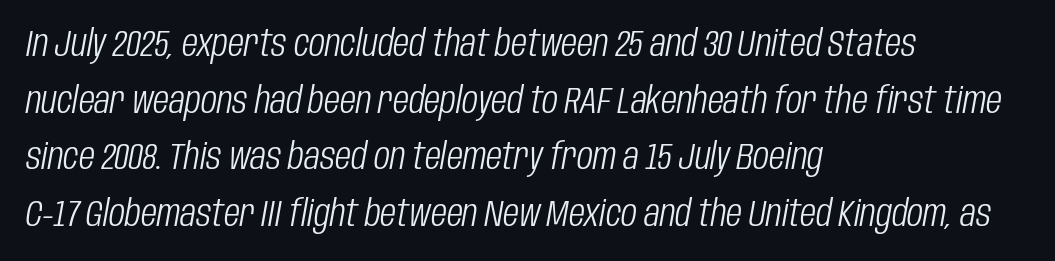
Q: Is the text bold? A: No.
Q: Is the text italic (slanted)? A: Yes, it leans right by about 10 degrees.
Q: Is the text underlined? A: No.
Q: How is the paragraph aligned? A: Left-aligned.
Q: Is the spacing between letters normal or unusually wide? A: Normal.
Q: Is the spacing between lines tight, normal or loose? A: Normal.
Q: Width (condensed, normal, or wide)? A: Condensed.
Q: Stroke contrast? A: Low.
Q: x-height? A: Large.
Q: Monospaced? A: No.
